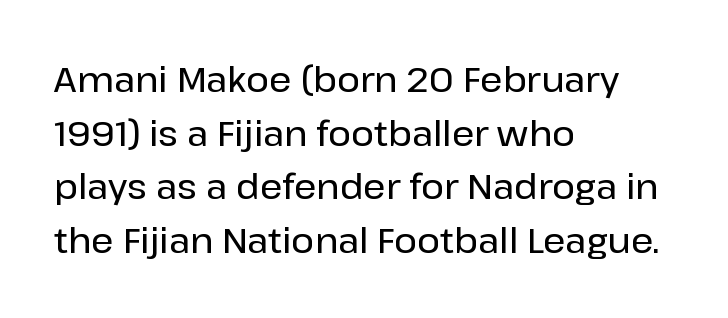
Q: Is the text italic (slanted)? A: No, it is upright.
Q: Is the typeface a serif or a sans-serif typeface? A: Sans-serif.
Q: Is the text underlined? A: No.
Q: How is the paragraph aligned? A: Left-aligned.
Q: Is the spacing between letters normal or unusually wide? A: Normal.
Q: Is the spacing between lines tight, normal or loose? A: Normal.
Q: Width (condensed, normal, or wide)? A: Normal.
Q: Stroke contrast? A: Low.
Q: x-height? A: Medium.
Q: Monospaced? A: No.
